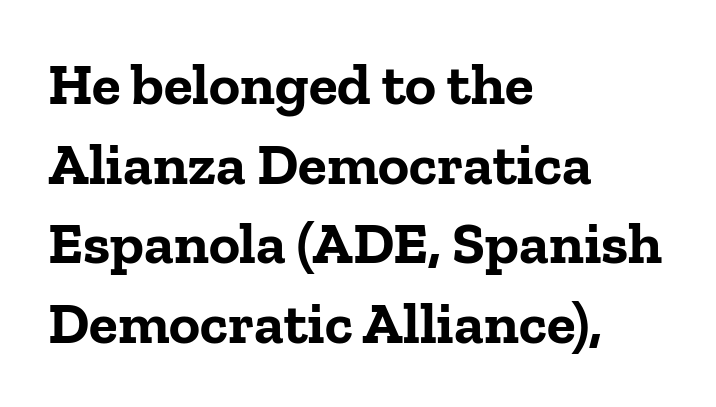
{"serif": "yes", "italic": "no", "bold": "yes", "weight": "bold", "width": "normal", "stroke_contrast": "low", "x_height": "medium", "monospaced": "no", "underline": "no", "align": "left", "line_spacing": "normal", "line_spacing_ratio": 1.35, "letter_spacing": "normal", "letter_spacing_em": 0.0, "glyph_px": 59}
